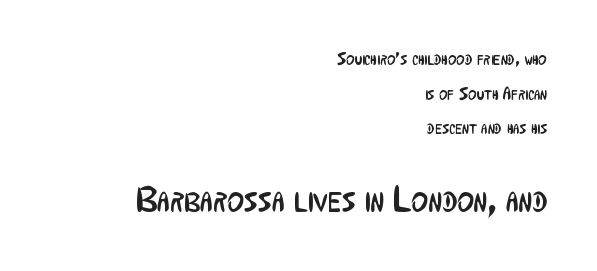
Q: Is the text bold? A: No.
Q: Is the text italic (slanted)? A: No, it is upright.
Q: Is the typeface a serif or a sans-serif typeface? A: Sans-serif.
Q: Is the text underlined? A: No.
Q: How is the paragraph aligned? A: Right-aligned.
Q: Is the spacing between letters normal or unusually wide? A: Normal.
Q: Is the spacing between lines tight, normal or loose? A: Loose.
Q: Which block of text is set in a larger size, the first (top) or the second (bottom)? A: The second (bottom) one.
Q: Width (condensed, normal, or wide)? A: Condensed.
Q: Stroke contrast? A: Low.
Q: x-height? A: Medium.
Q: Monospaced? A: No.
